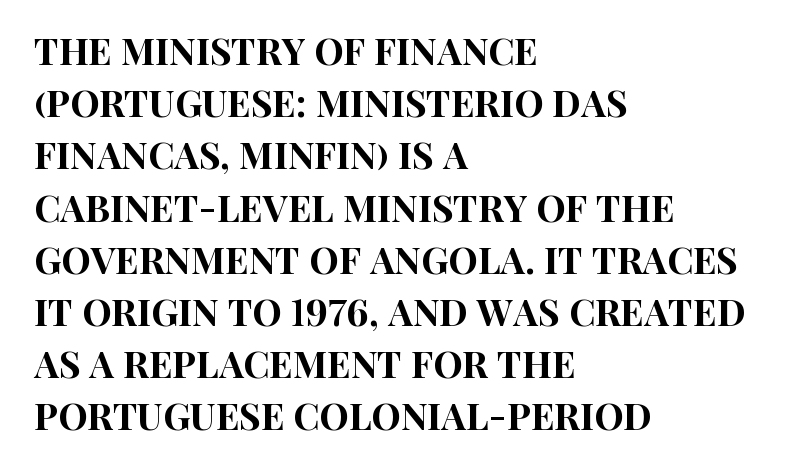
The image shows 37 px condensed sans-serif type, upright; set left-aligned, normal line spacing (1.41x), normal letter spacing, not underlined; high stroke contrast and a large x-height.
